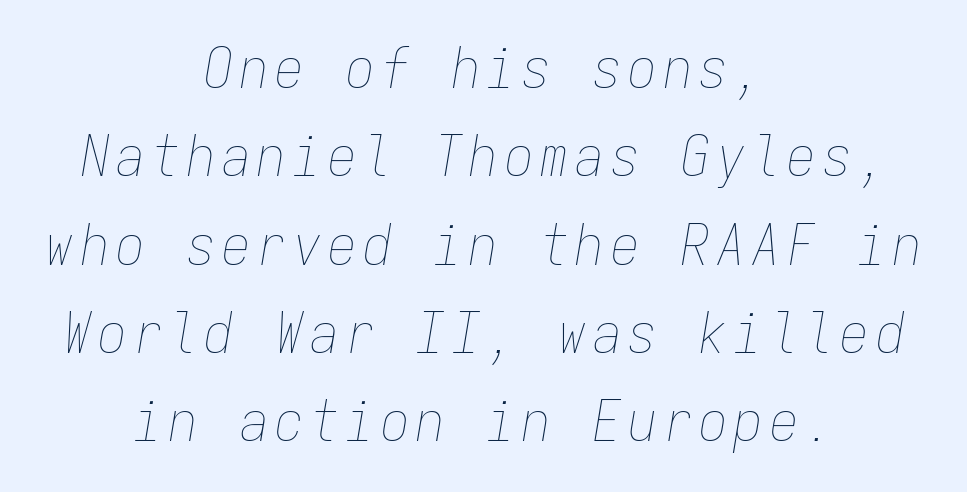
{"italic": "yes", "lean": "right", "slant_degrees": 9, "bold": "no", "weight": "thin", "width": "condensed", "stroke_contrast": "low", "x_height": "medium", "monospaced": "yes", "underline": "no", "align": "center", "line_spacing": "normal", "line_spacing_ratio": 1.55, "glyph_px": 57}
